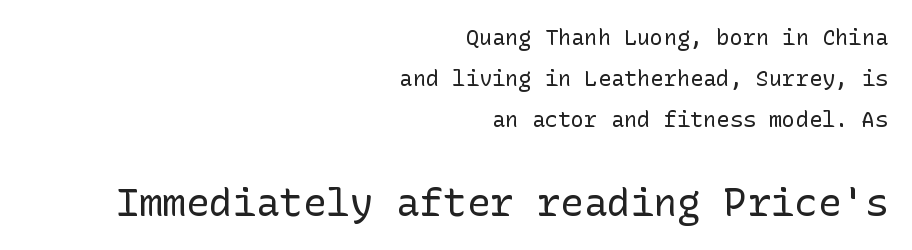
Nope, no serifs anywhere on these letters. The letterforms sit shoulder to shoulder at normal distance. Unbolded letterforms with no extra heft. If you drew a line through each stem, it would be perfectly vertical.
